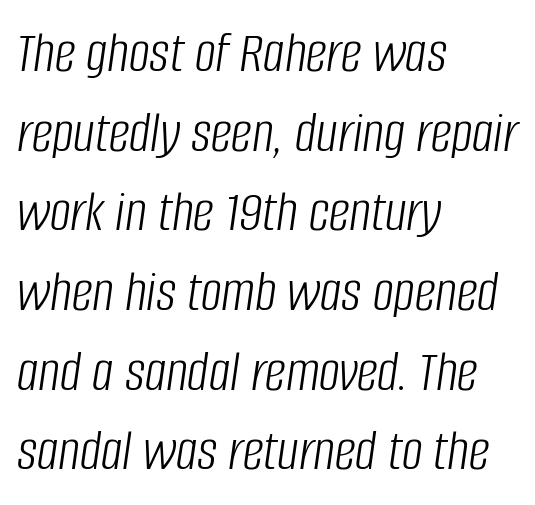
{"italic": "yes", "lean": "right", "slant_degrees": 8, "bold": "no", "weight": "light", "width": "condensed", "stroke_contrast": "low", "x_height": "large", "monospaced": "no", "underline": "no", "align": "left", "line_spacing": "normal", "line_spacing_ratio": 1.35, "letter_spacing": "normal", "letter_spacing_em": 0.0, "glyph_px": 59}
